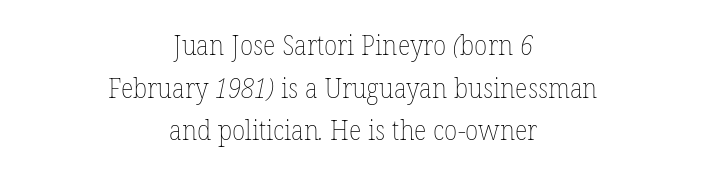
Q: Is the text bold? A: No.
Q: Is the text underlined? A: No.
Q: How is the paragraph aligned? A: Centered.
Q: Is the spacing between letters normal or unusually wide? A: Normal.
Q: Is the spacing between lines tight, normal or loose? A: Normal.
